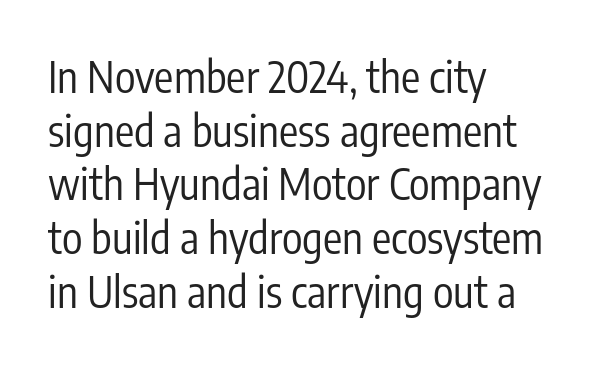
Q: Is the text bold? A: No.
Q: Is the text italic (slanted)? A: No, it is upright.
Q: Is the typeface a serif or a sans-serif typeface? A: Sans-serif.
Q: Is the text underlined? A: No.
Q: How is the paragraph aligned? A: Left-aligned.
Q: Is the spacing between letters normal or unusually wide? A: Normal.
Q: Is the spacing between lines tight, normal or loose? A: Normal.
Q: Width (condensed, normal, or wide)? A: Condensed.
Q: Stroke contrast? A: Low.
Q: x-height? A: Medium.
Q: Monospaced? A: No.
